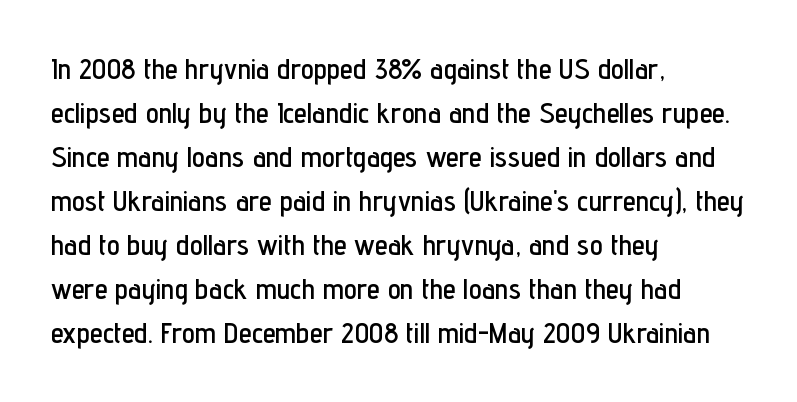
{"serif": "no", "italic": "no", "width": "condensed", "stroke_contrast": "low", "x_height": "medium", "monospaced": "no", "underline": "no", "align": "left", "line_spacing": "normal", "line_spacing_ratio": 1.52, "letter_spacing": "normal", "letter_spacing_em": 0.0, "glyph_px": 29}
